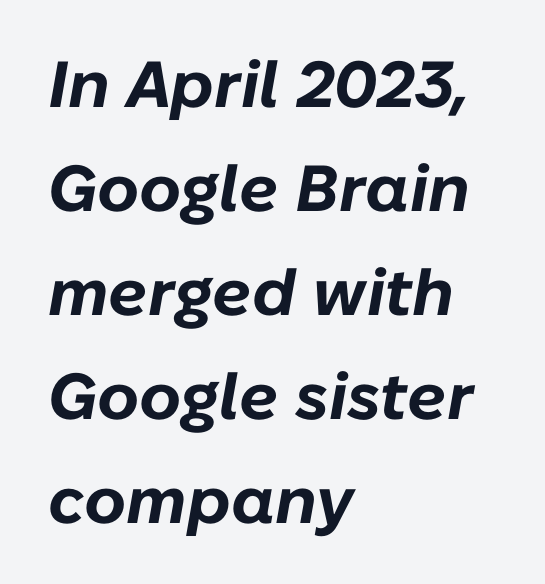
{"italic": "yes", "lean": "right", "slant_degrees": 10, "bold": "yes", "weight": "bold", "width": "normal", "stroke_contrast": "low", "x_height": "medium", "monospaced": "no", "underline": "no", "align": "left", "line_spacing": "normal", "line_spacing_ratio": 1.6, "letter_spacing": "normal", "letter_spacing_em": 0.0, "glyph_px": 65}
